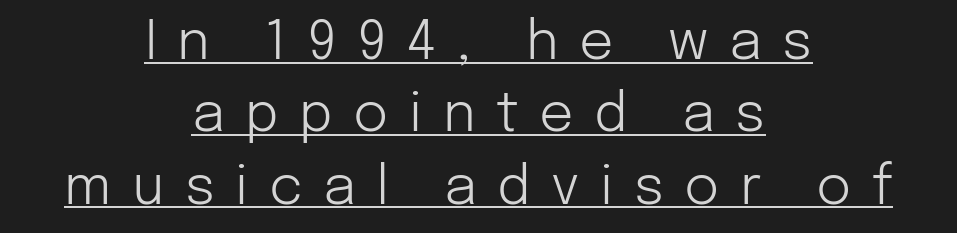
Q: Is the text bold? A: No.
Q: Is the text italic (slanted)? A: No, it is upright.
Q: Is the typeface a serif or a sans-serif typeface? A: Sans-serif.
Q: Is the text underlined? A: Yes.
Q: How is the paragraph aligned? A: Centered.
Q: Is the spacing between letters normal or unusually wide? A: Unusually wide.
Q: Is the spacing between lines tight, normal or loose? A: Normal.
Q: Width (condensed, normal, or wide)? A: Normal.
Q: Stroke contrast? A: Low.
Q: x-height? A: Medium.
Q: Monospaced? A: No.
